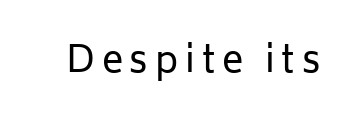
Q: Is the text bold? A: No.
Q: Is the text italic (slanted)? A: No, it is upright.
Q: Is the typeface a serif or a sans-serif typeface? A: Sans-serif.
Q: Is the text underlined? A: No.
Q: Width (condensed, normal, or wide)? A: Normal.
Q: Stroke contrast? A: Low.
Q: x-height? A: Medium.
Q: Monospaced? A: No.
